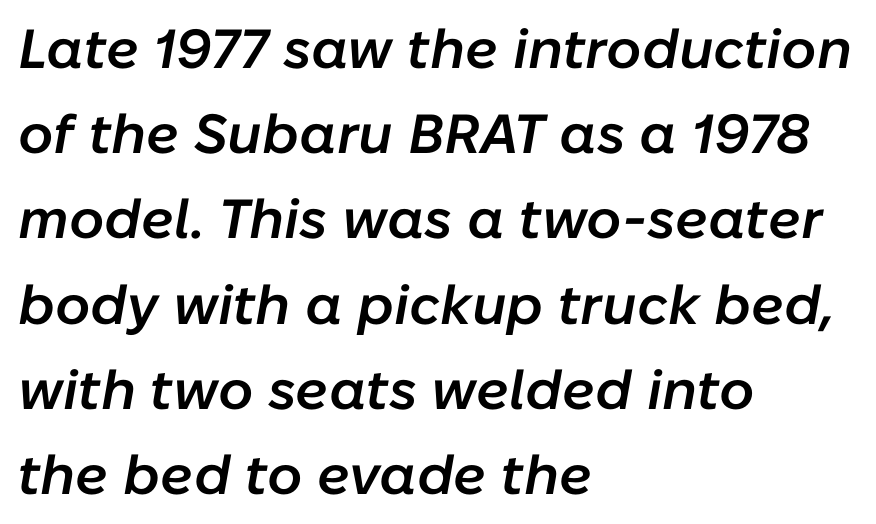
The image shows 55 px semibold type, italic (leaning right); set left-aligned, normal line spacing (1.55x), normal letter spacing, not underlined; low stroke contrast and a medium x-height.
